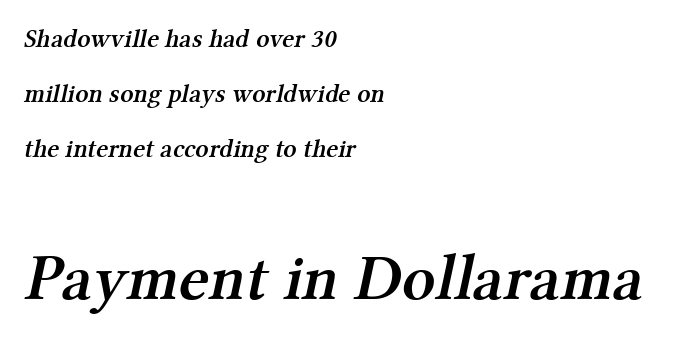
The image shows 65 px semibold serif type; set left-aligned, loose line spacing (2.11x), normal letter spacing, not underlined; the second (bottom) block is 2.5x larger; medium stroke contrast and a medium x-height.
